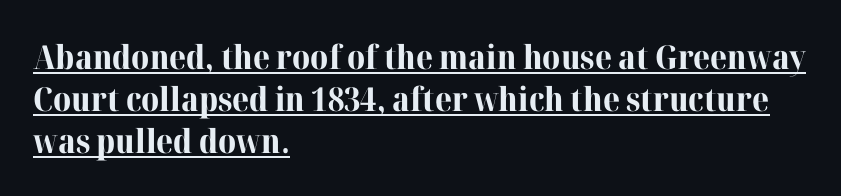
Short and long lines alike share a common starting point at left. You can tell from the footed stems that serif type was used. Tracking here is standard; glyphs follow each other at the usual distance. Stroke thickness is high; the sample reads as a true bold. Honestly, the row spacing looks completely unremarkable. The passage shown is typed in a proportional face where columns would drift.
